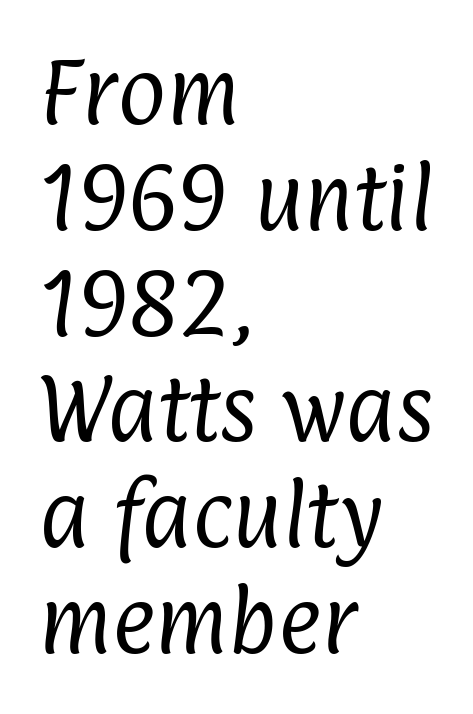
Spacing between characters is what you'd get straight out of the box. The paragraph has a hard left edge and a soft right edge. No letter is thick-stroked: the sample isn't bold. If you measured baseline to baseline, you'd find a middling distance.
